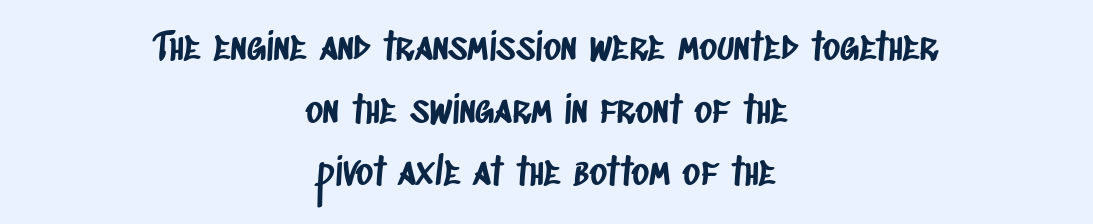
Both edges are ragged and mirror each other, which tells us the setting is centered. The face used here is a sans, in the tradition of grotesques and geometrics. Letter spacing: default. The face used here is proportionally spaced, like ordinary book or web type. A bare baseline throughout the passage. Honestly, the row spacing looks completely unremarkable.
